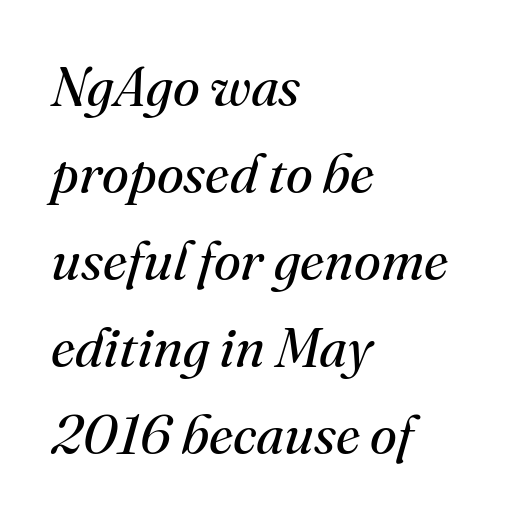
The image shows 55 px regular-weight serif type, italic (leaning right); set left-aligned, normal line spacing (1.58x), normal letter spacing, not underlined; medium stroke contrast and a small x-height.
